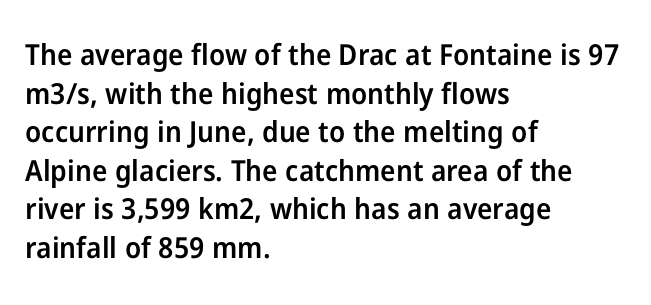
Q: Is the text bold? A: Semi-bold.
Q: Is the text italic (slanted)? A: No, it is upright.
Q: Is the typeface a serif or a sans-serif typeface? A: Sans-serif.
Q: Is the text underlined? A: No.
Q: How is the paragraph aligned? A: Left-aligned.
Q: Is the spacing between letters normal or unusually wide? A: Normal.
Q: Is the spacing between lines tight, normal or loose? A: Normal.
Q: Width (condensed, normal, or wide)? A: Normal.
Q: Stroke contrast? A: Low.
Q: x-height? A: Medium.
Q: Monospaced? A: No.
